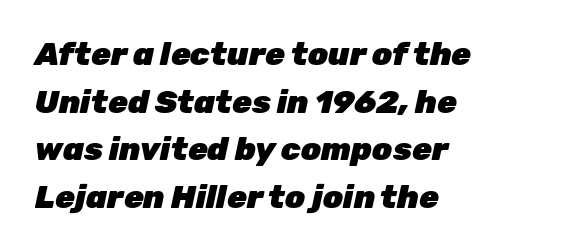
The image shows 32 px heavy type, italic (leaning right); set left-aligned, normal line spacing (1.49x), normal letter spacing, not underlined; low stroke contrast and a medium x-height.
